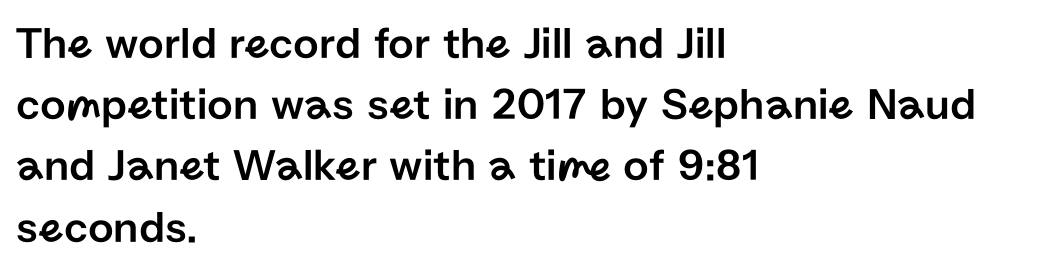
Q: Is the text italic (slanted)? A: No, it is upright.
Q: Is the typeface a serif or a sans-serif typeface? A: Sans-serif.
Q: Is the text underlined? A: No.
Q: How is the paragraph aligned? A: Left-aligned.
Q: Is the spacing between letters normal or unusually wide? A: Normal.
Q: Is the spacing between lines tight, normal or loose? A: Normal.
Q: Width (condensed, normal, or wide)? A: Normal.
Q: Stroke contrast? A: Low.
Q: x-height? A: Medium.
Q: Monospaced? A: No.
